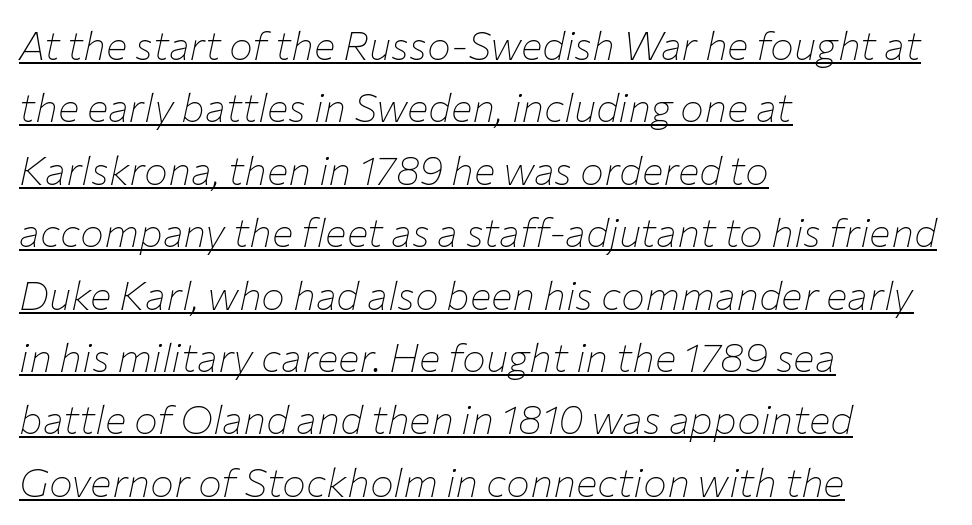
{"italic": "yes", "lean": "right", "slant_degrees": 12, "bold": "no", "weight": "thin", "width": "normal", "stroke_contrast": "low", "x_height": "medium", "monospaced": "no", "underline": "yes", "align": "left", "line_spacing": "normal", "line_spacing_ratio": 1.56, "letter_spacing": "normal", "letter_spacing_em": 0.0, "glyph_px": 40}
